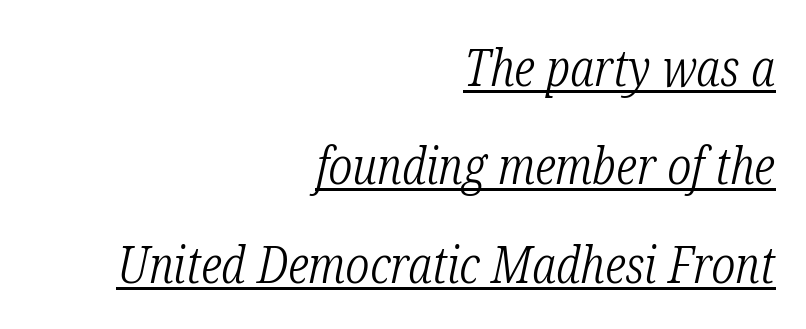
The image shows 51 px light, condensed serif type, italic (leaning right); set right-aligned, loose line spacing (1.93x), normal letter spacing, underlined; low stroke contrast and a medium x-height.
